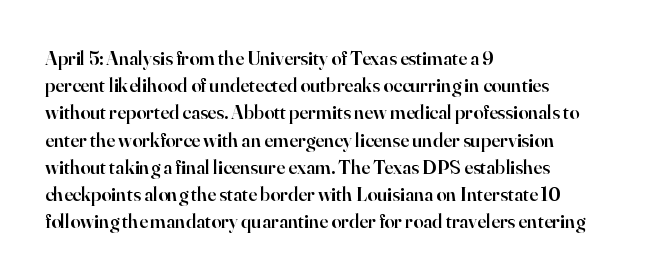
Normally led — the rows are evenly, conventionally spaced. The baseline area is clear. The passage shown is semibold, sitting just below true bold. Style check: upright.
